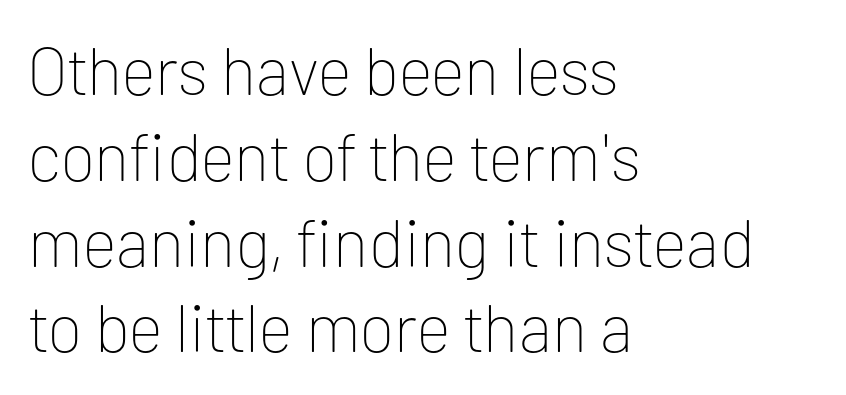
Q: Is the text bold? A: No.
Q: Is the text italic (slanted)? A: No, it is upright.
Q: Is the typeface a serif or a sans-serif typeface? A: Sans-serif.
Q: Is the text underlined? A: No.
Q: How is the paragraph aligned? A: Left-aligned.
Q: Is the spacing between letters normal or unusually wide? A: Normal.
Q: Is the spacing between lines tight, normal or loose? A: Normal.
Q: Width (condensed, normal, or wide)? A: Normal.
Q: Stroke contrast? A: Low.
Q: x-height? A: Medium.
Q: Monospaced? A: No.
